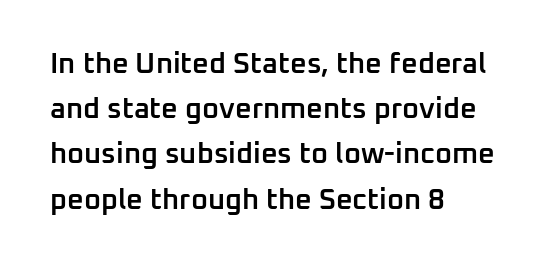
{"serif": "no", "italic": "no", "bold": "semi", "weight": "semibold", "width": "normal", "stroke_contrast": "low", "x_height": "medium", "monospaced": "no", "underline": "no", "align": "left", "line_spacing": "normal", "line_spacing_ratio": 1.56, "letter_spacing": "normal", "letter_spacing_em": 0.0, "glyph_px": 29}
